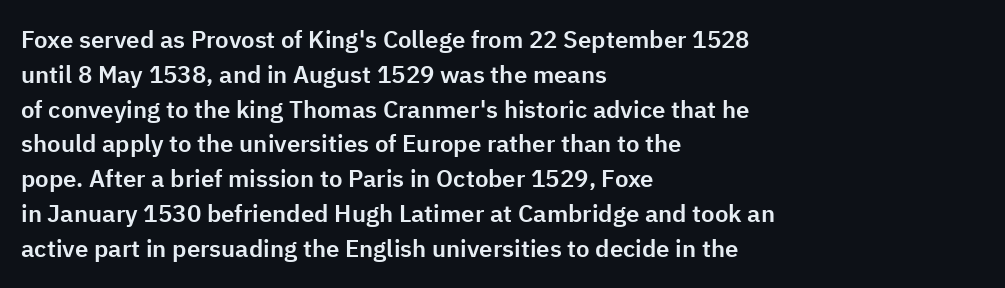
The image shows 24 px text type, upright; set left-aligned, normal line spacing (1.45x), normal letter spacing, not underlined.
